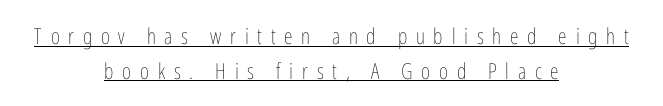
The image shows 22 px text type, upright; set centered, normal line spacing (1.58x), unusually wide letter spacing (+0.4 em), underlined.
